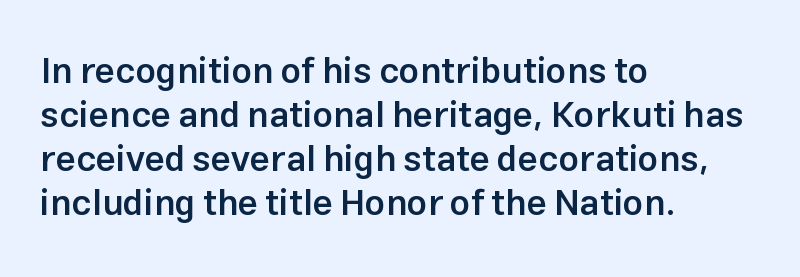
The image shows 36 px semibold sans-serif type, upright; set left-aligned, line spacing 1.22x, normal letter spacing, not underlined; low stroke contrast and a medium x-height.
